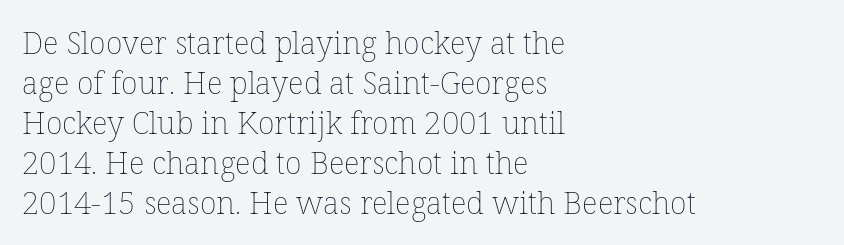
{"italic": "no", "bold": "no", "weight": "thin", "width": "normal", "stroke_contrast": "low", "x_height": "medium", "monospaced": "no", "underline": "no", "align": "left", "line_spacing": "normal", "line_spacing_ratio": 1.29, "letter_spacing": "normal", "letter_spacing_em": 0.0, "glyph_px": 31}
